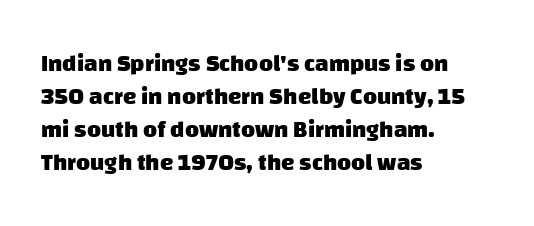
Q: Is the text bold? A: Yes.
Q: Is the text underlined? A: No.
Q: How is the paragraph aligned? A: Left-aligned.
Q: Is the spacing between letters normal or unusually wide? A: Normal.
Q: Is the spacing between lines tight, normal or loose? A: Normal.
